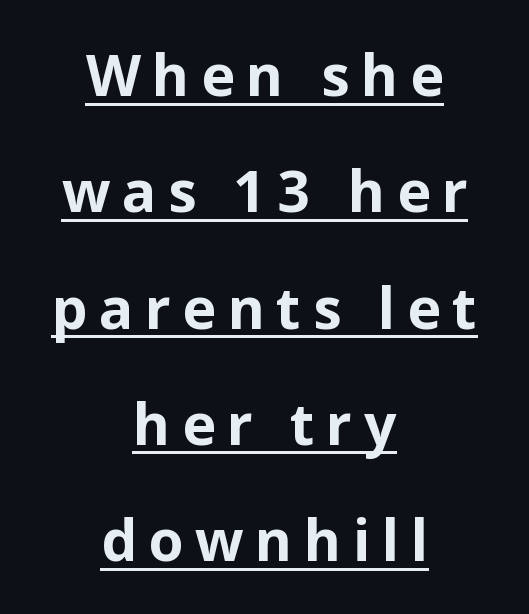
Nothing sits at the stroke ends, so this counts as sans-serif. Character widths vary here, with narrow letters taking less room than wide ones. The line-height multiplier appears high, well above default. The rag falls on both sides of this text block equally. Like a heading marked for emphasis, these lines bear an underscore. Typographic density is high because the face is bold.
